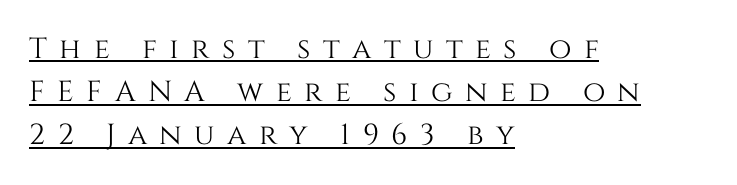
The image shows 29 px text type, upright; set left-aligned, normal line spacing (1.49x), unusually wide letter spacing (+0.43 em), underlined; medium stroke contrast and a large x-height.
